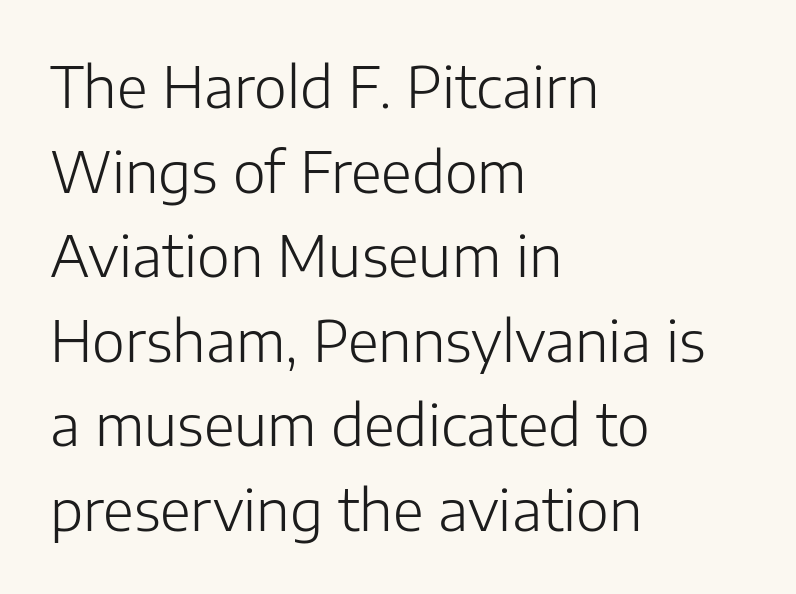
Q: Is the text bold? A: No.
Q: Is the text italic (slanted)? A: No, it is upright.
Q: Is the typeface a serif or a sans-serif typeface? A: Sans-serif.
Q: Is the text underlined? A: No.
Q: How is the paragraph aligned? A: Left-aligned.
Q: Is the spacing between letters normal or unusually wide? A: Normal.
Q: Is the spacing between lines tight, normal or loose? A: Normal.
Q: Width (condensed, normal, or wide)? A: Normal.
Q: Stroke contrast? A: Low.
Q: x-height? A: Medium.
Q: Monospaced? A: No.
